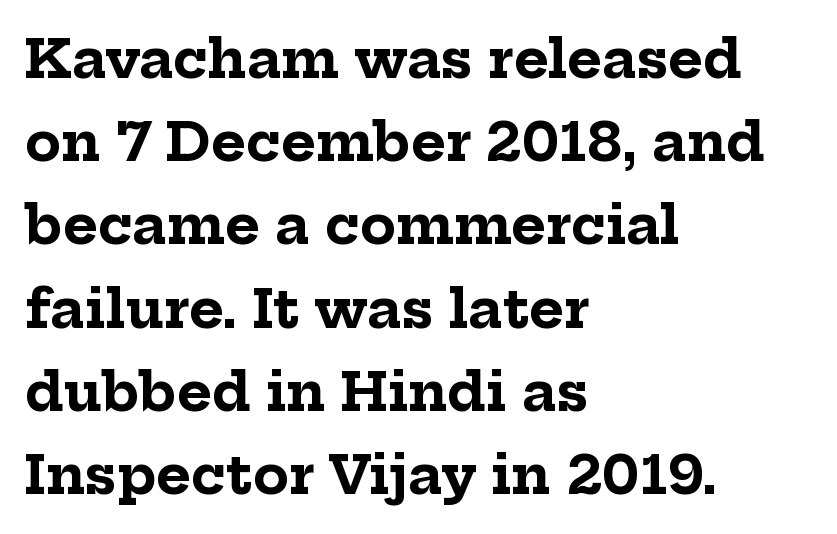
{"serif": "yes", "italic": "no", "bold": "yes", "weight": "bold", "width": "normal", "stroke_contrast": "low", "x_height": "medium", "monospaced": "no", "underline": "no", "align": "left", "line_spacing": "normal", "line_spacing_ratio": 1.57, "letter_spacing": "normal", "letter_spacing_em": 0.0, "glyph_px": 53}
